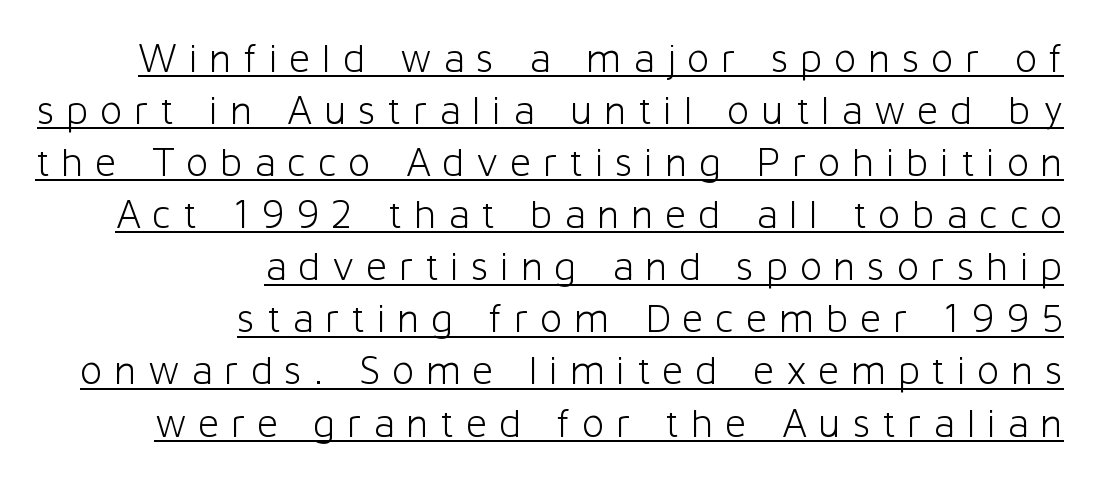
The image shows 42 px light sans-serif type, upright; set right-aligned, line spacing 1.24x, unusually wide letter spacing (+0.27 em), underlined; low stroke contrast and a medium x-height.
